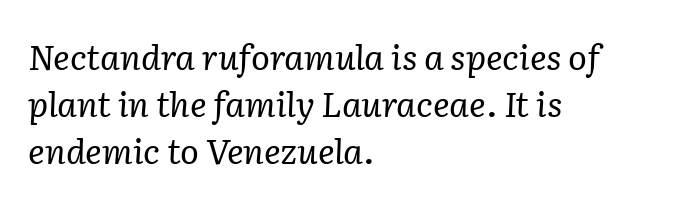
Unbolded letterforms with no extra heft. The rows are spaced the way most documents space them. Would a proofreader flag this as italicized? Yes. You could not count columns in this text — the font is proportionally spaced. The passage shown is typeset with a serif family.
